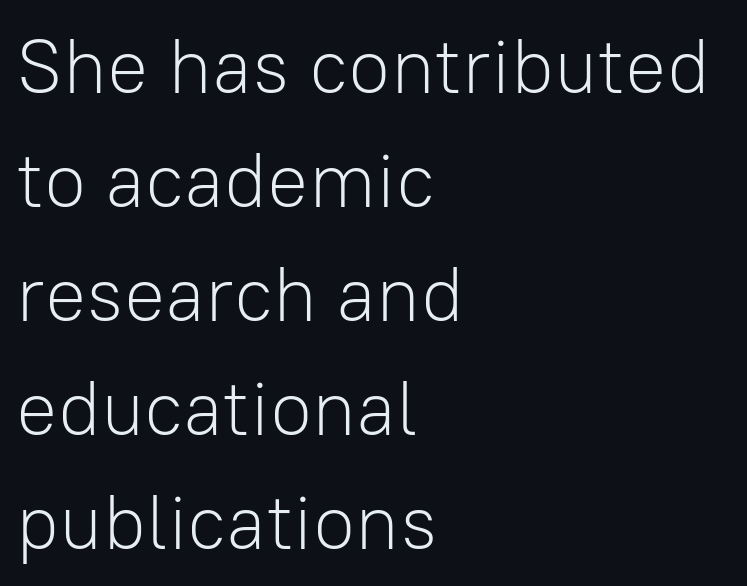
Check under the words: just untouched page. Regarding leading, the lines here are spaced in the standard way. This sample is left-justified, so line endings fall wherever the words run out. The lettering stays uniformly vertical, giving the passage a roman look.
